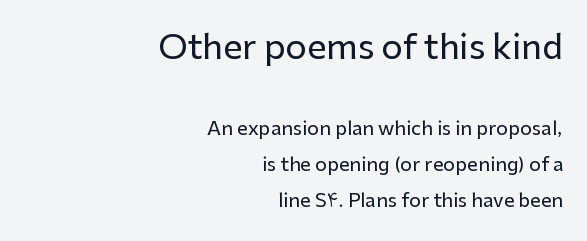
{"serif": "no", "italic": "no", "width": "normal", "stroke_contrast": "low", "x_height": "medium", "monospaced": "no", "underline": "no", "align": "right", "line_spacing_ratio": 1.88, "letter_spacing": "normal", "letter_spacing_em": 0.0, "larger_block": "first", "size_ratio": 1.79, "glyph_px": 34}
